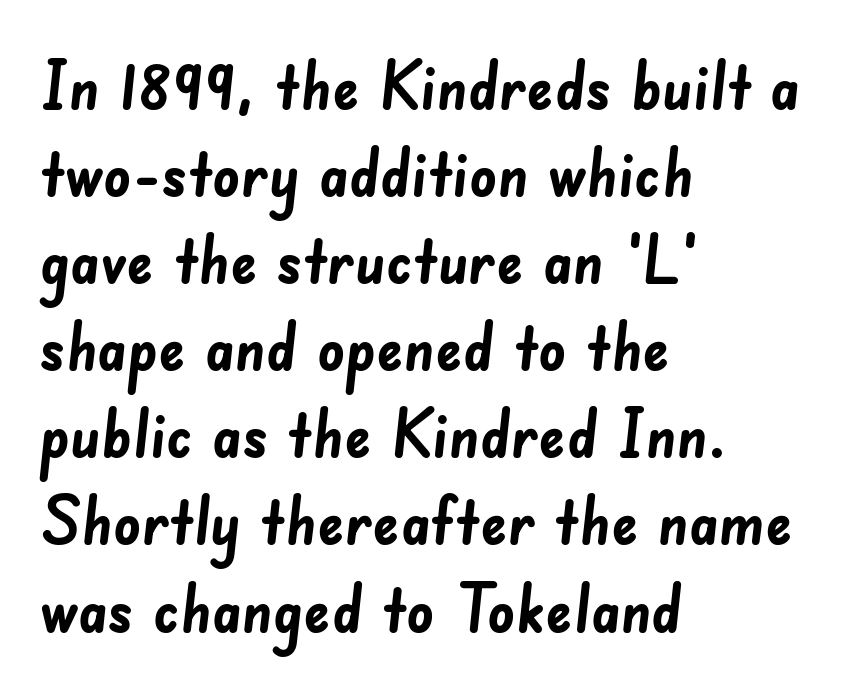
The image shows 67 px semibold sans-serif type; set left-aligned, normal line spacing (1.3x), normal letter spacing, not underlined; low stroke contrast and a small x-height.
